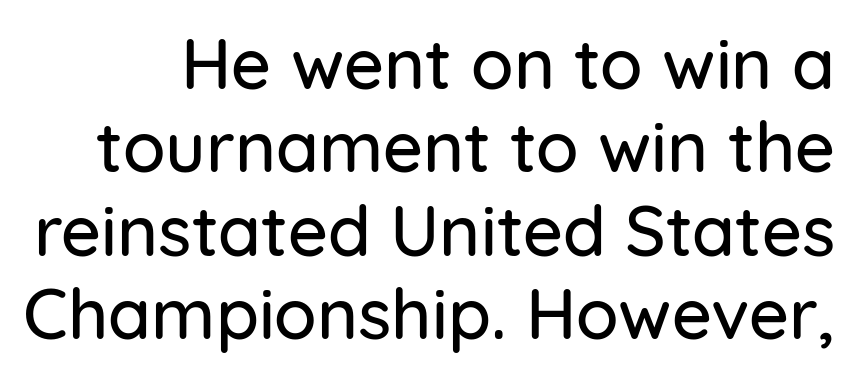
Is there any slant? The stems are plumb. What kind of face is this? One without serifs — a sans. The rendering keeps characters at their native spacing. Each letter keeps its own natural width here, so spacing adapts to shape. Nobody drew a line under any word here.
